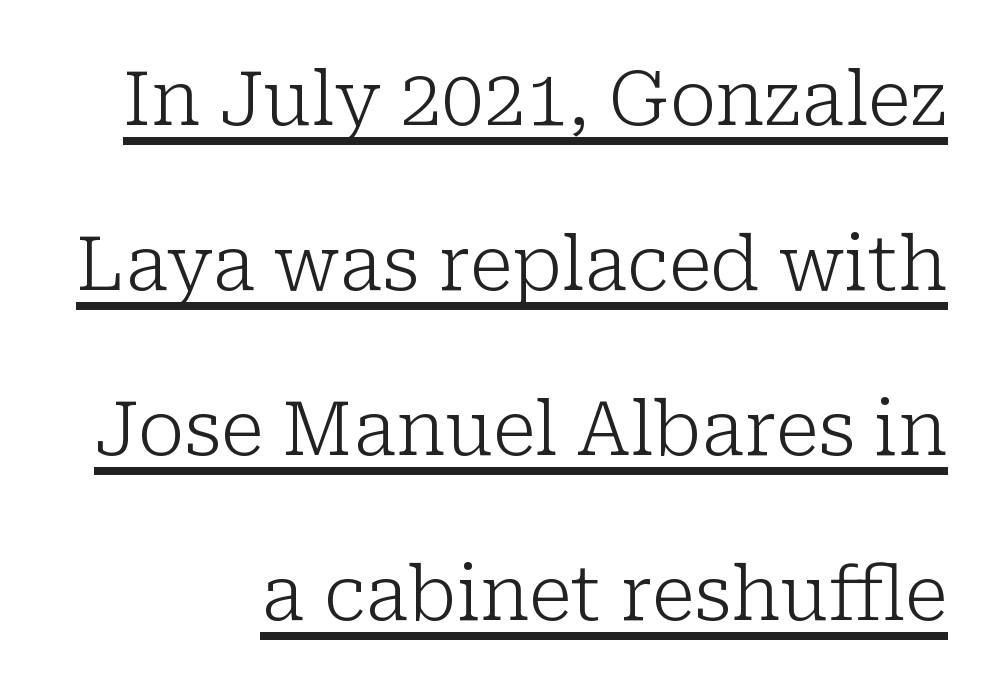
Reading down the column, the eye jumps a long way to each next line. Compared with undecorated copy, this sample adds a rule below the words. You can tell from the footed stems that serif type was used. Caption: multi-line text, flush right, ragged left. Stems and bowls with no extra thickness — not bold. Here the designer chose a conventional face with non-uniform glyph widths.
